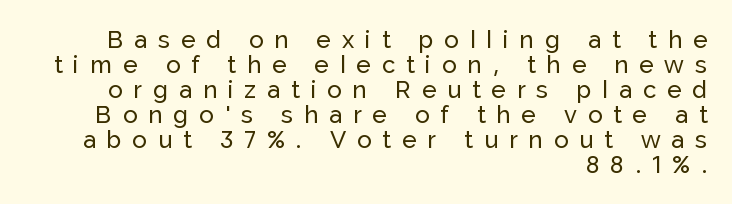
Where is the straight margin? On the right. Type without underlining. Vertically, the passage feels compressed, each row crowding the next. The passage shown has open, widely tracked lettering throughout.
